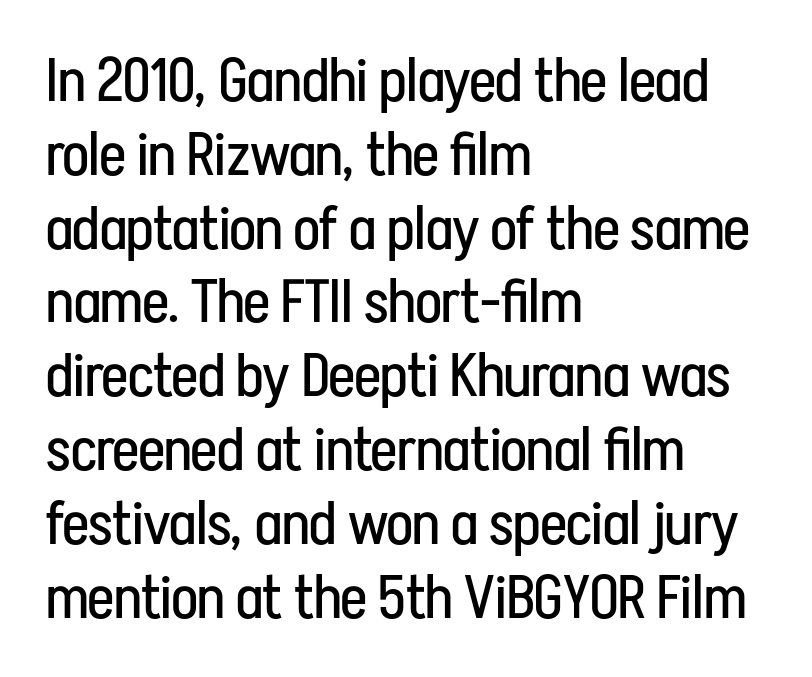
{"serif": "no", "italic": "no", "bold": "no", "weight": "regular", "width": "condensed", "stroke_contrast": "low", "x_height": "medium", "monospaced": "no", "underline": "no", "align": "left", "line_spacing_ratio": 1.21, "letter_spacing": "normal", "letter_spacing_em": 0.0, "glyph_px": 61}
